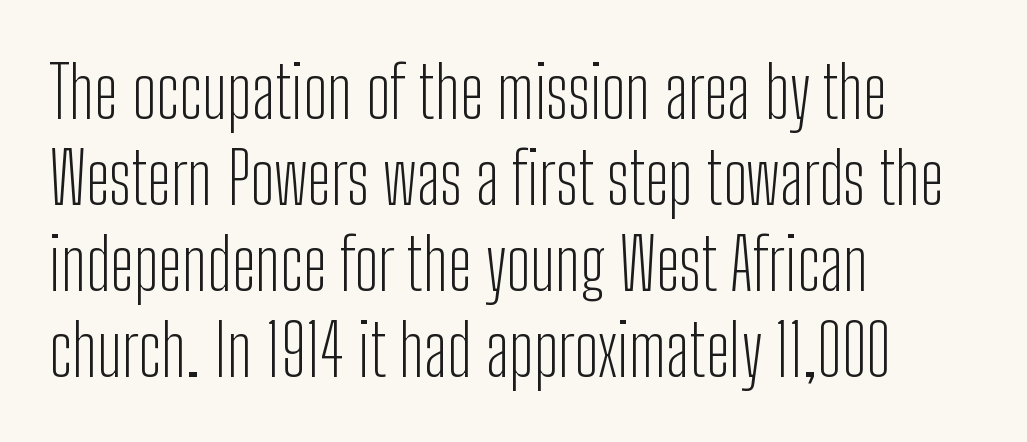
{"serif": "no", "italic": "no", "bold": "no", "weight": "light", "width": "condensed", "stroke_contrast": "low", "x_height": "medium", "monospaced": "no", "underline": "no", "align": "left", "line_spacing_ratio": 1.21, "letter_spacing": "normal", "letter_spacing_em": 0.0, "glyph_px": 71}
